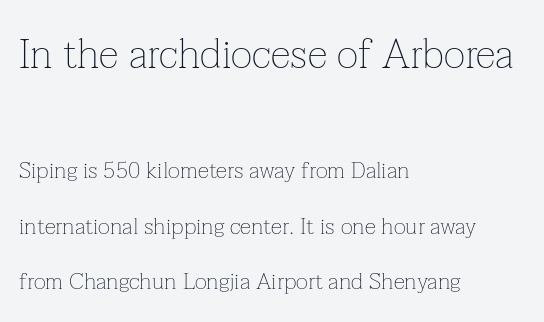
This sample uses a serif face. The paragraph shown leans on its left margin. Horizontal bands of white between lines are thick stripes. Style check: upright. Bold? No — there's no thickening of the strokes.
